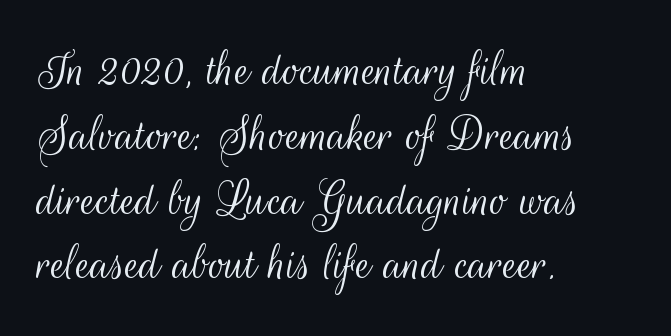
Q: Is the text bold? A: No.
Q: Is the text italic (slanted)? A: Yes.
Q: Is the typeface a serif or a sans-serif typeface? A: Sans-serif.
Q: Is the text underlined? A: No.
Q: How is the paragraph aligned? A: Left-aligned.
Q: Is the spacing between letters normal or unusually wide? A: Normal.
Q: Width (condensed, normal, or wide)? A: Condensed.
Q: Stroke contrast? A: Medium.
Q: x-height? A: Small.
Q: Monospaced? A: No.
